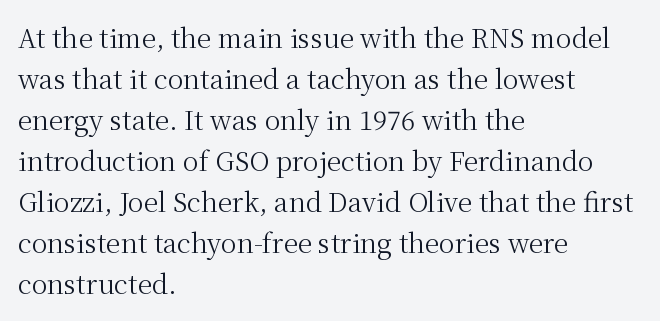
The words here are not underlined. Unbolded letterforms with no extra heft. Quick note: interline space is typical. These lines stack with their left ends in a neat column. Ordinary non-slanted type is in use. Here the glyphs are tracked normally, forming tight word shapes.
